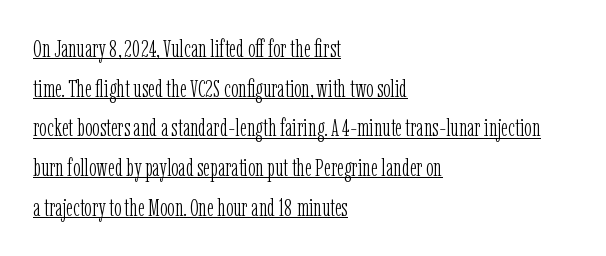
The image shows 25 px text type, upright; set left-aligned, normal line spacing (1.59x), normal letter spacing, underlined.
